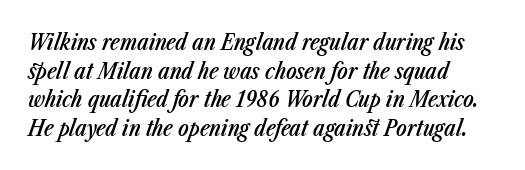
Honestly, there is no underline to notice here at all. Compared with typical paragraphs, the rows here are spaced about the same. If you drew a line through each stem, it would be angled. Each word holds together tightly as a unit, with standard inter-letter gaps. The strokes are fattened partway — semibold, not bold. Layout note: lines flush left.
